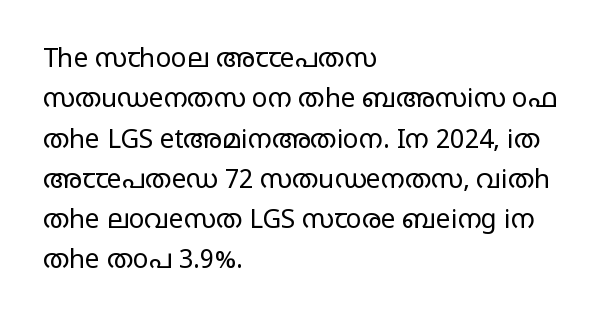
Q: Is the text bold? A: No.
Q: Is the text italic (slanted)? A: No, it is upright.
Q: Is the text underlined? A: No.
Q: How is the paragraph aligned? A: Left-aligned.
Q: Is the spacing between letters normal or unusually wide? A: Normal.
Q: Is the spacing between lines tight, normal or loose? A: Normal.
